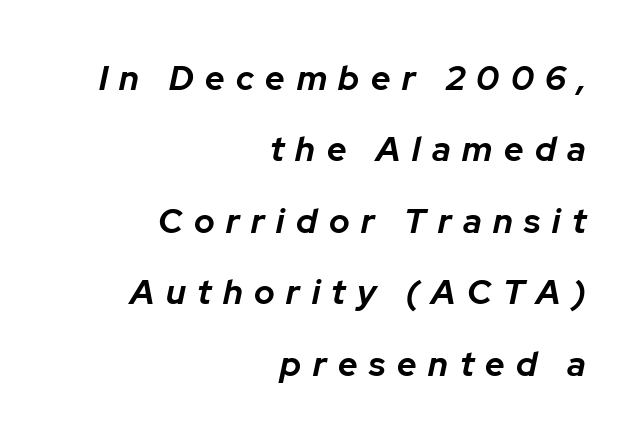
Q: Is the text bold? A: Yes.
Q: Is the text italic (slanted)? A: Yes, it leans right by about 12 degrees.
Q: Is the text underlined? A: No.
Q: How is the paragraph aligned? A: Right-aligned.
Q: Is the spacing between letters normal or unusually wide? A: Unusually wide.
Q: Is the spacing between lines tight, normal or loose? A: Loose.
Q: Width (condensed, normal, or wide)? A: Normal.
Q: Stroke contrast? A: Low.
Q: x-height? A: Medium.
Q: Monospaced? A: No.
